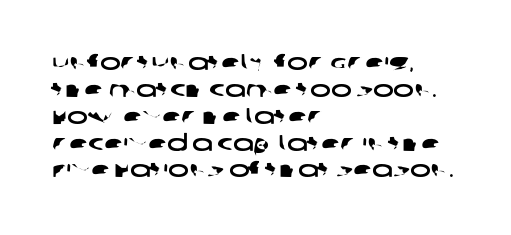
The image shows 22 px text type; set left-aligned, line spacing 1.22x, normal letter spacing, not underlined.
